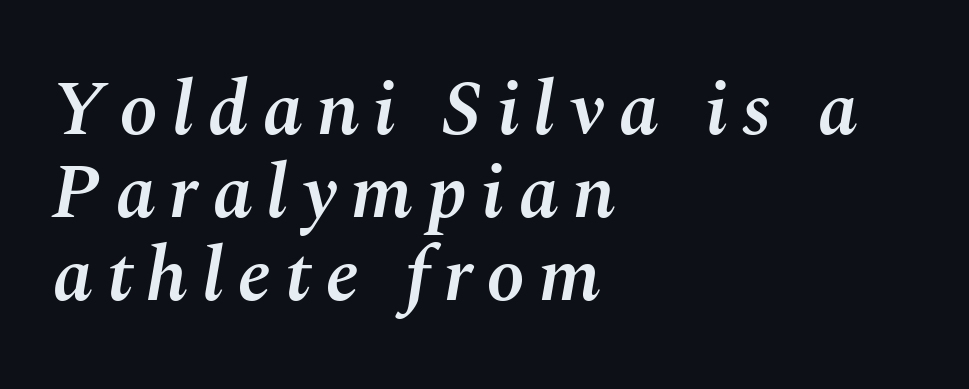
Q: Is the text bold? A: Semi-bold.
Q: Is the text italic (slanted)? A: Yes, it leans right by about 10 degrees.
Q: Is the text underlined? A: No.
Q: How is the paragraph aligned? A: Left-aligned.
Q: Is the spacing between lines tight, normal or loose? A: Tight.
Q: Width (condensed, normal, or wide)? A: Normal.
Q: Stroke contrast? A: Medium.
Q: x-height? A: Medium.
Q: Monospaced? A: No.
